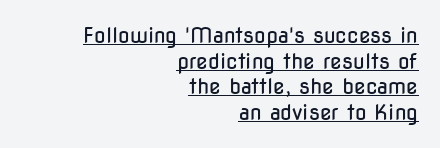
The image shows 21 px text type, upright; set right-aligned, line spacing 1.22x, normal letter spacing, underlined.
